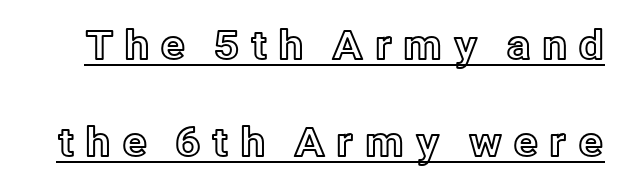
The image shows 40 px text type, upright; set loose line spacing (2.43x), unusually wide letter spacing (+0.26 em), underlined; a medium x-height.
